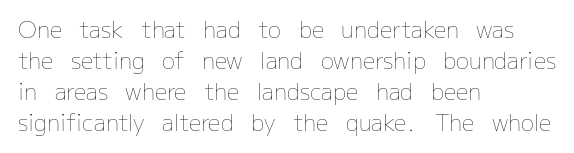
The image shows 22 px text type, upright; set left-aligned, normal line spacing (1.41x), normal letter spacing, not underlined.
